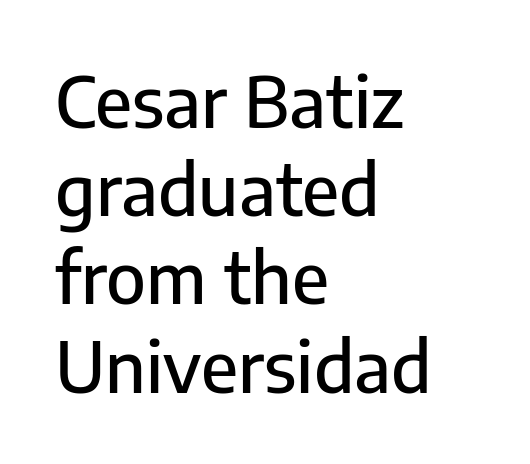
The image shows 70 px sans-serif type, upright; set left-aligned, normal line spacing (1.26x), normal letter spacing, not underlined; low stroke contrast and a medium x-height.
